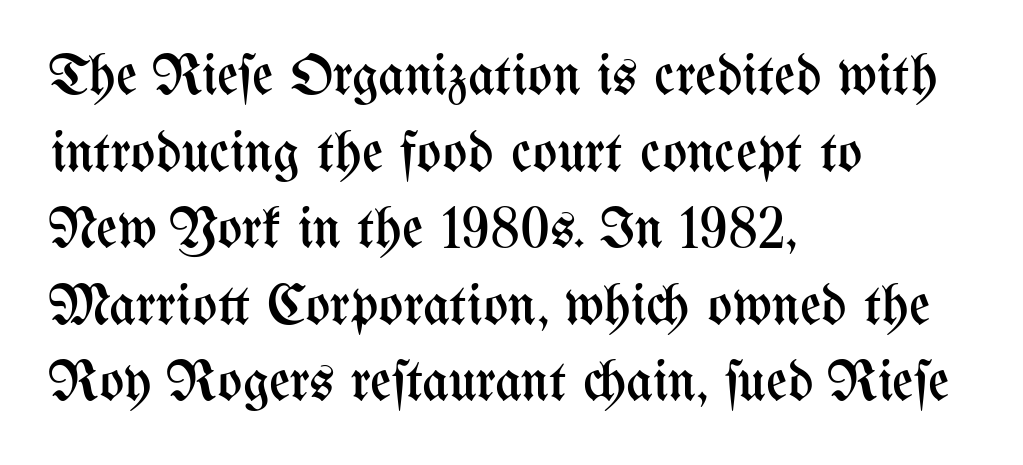
Q: Is the text bold? A: No.
Q: Is the text italic (slanted)? A: No, it is upright.
Q: Is the text underlined? A: No.
Q: How is the paragraph aligned? A: Left-aligned.
Q: Is the spacing between letters normal or unusually wide? A: Normal.
Q: Is the spacing between lines tight, normal or loose? A: Normal.
Q: Width (condensed, normal, or wide)? A: Condensed.
Q: Stroke contrast? A: Medium.
Q: x-height? A: Medium.
Q: Monospaced? A: No.
